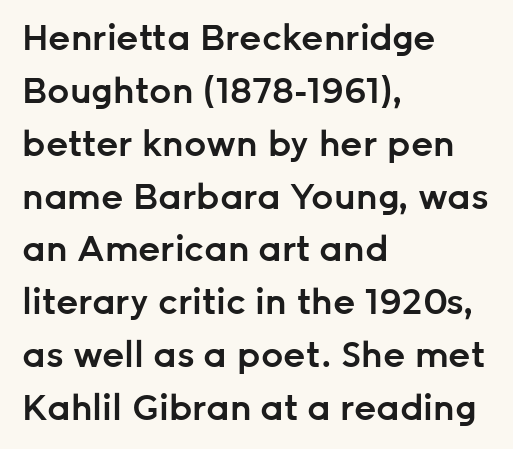
{"serif": "no", "italic": "no", "bold": "semi", "weight": "semibold", "width": "normal", "stroke_contrast": "low", "x_height": "medium", "monospaced": "no", "underline": "no", "align": "left", "line_spacing": "normal", "line_spacing_ratio": 1.51, "letter_spacing": "normal", "letter_spacing_em": 0.0, "glyph_px": 35}
